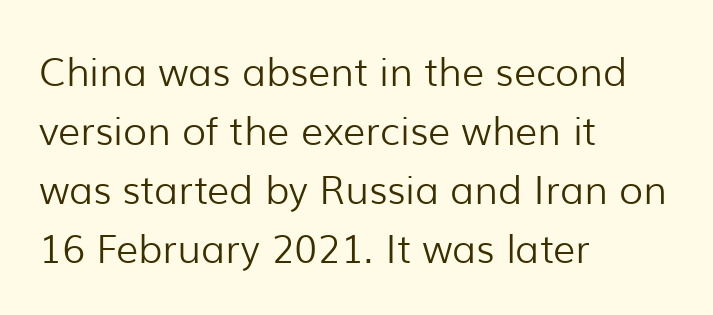
Does the copy run flush right? No — it runs flush left. Each row of text sits above clean, open space. Stems here are at most as thick as an everyday book face. Words appear dense and cohesive because spacing is normal.
